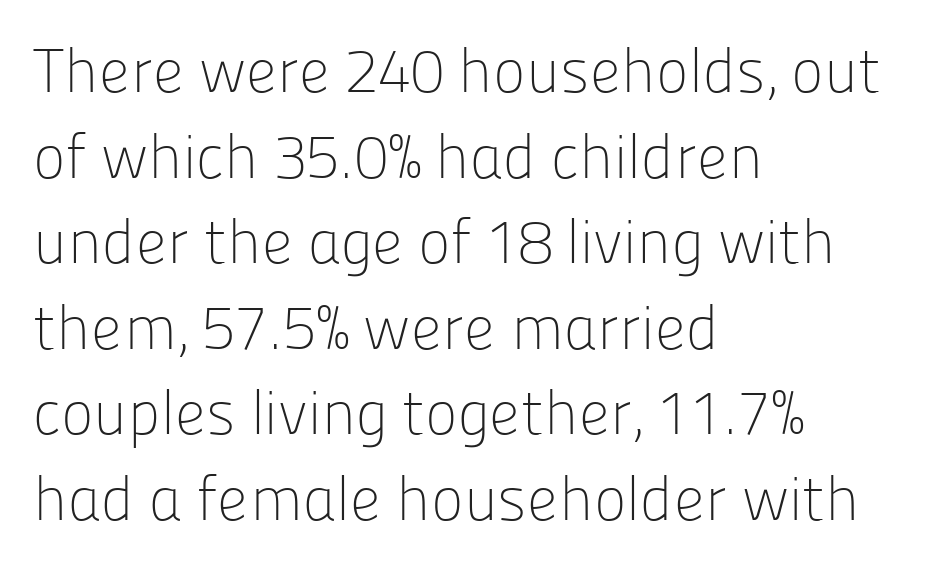
{"serif": "no", "italic": "no", "bold": "no", "weight": "light", "width": "normal", "stroke_contrast": "low", "x_height": "medium", "monospaced": "no", "underline": "no", "align": "left", "line_spacing": "normal", "line_spacing_ratio": 1.38, "letter_spacing": "normal", "letter_spacing_em": 0.0, "glyph_px": 62}
